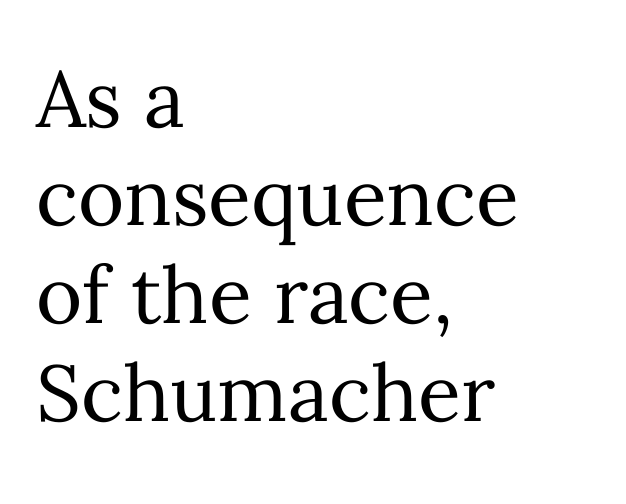
Q: Is the text bold? A: No.
Q: Is the text italic (slanted)? A: No, it is upright.
Q: Is the text underlined? A: No.
Q: How is the paragraph aligned? A: Left-aligned.
Q: Is the spacing between letters normal or unusually wide? A: Normal.
Q: Width (condensed, normal, or wide)? A: Normal.
Q: Stroke contrast? A: Medium.
Q: x-height? A: Medium.
Q: Monospaced? A: No.
